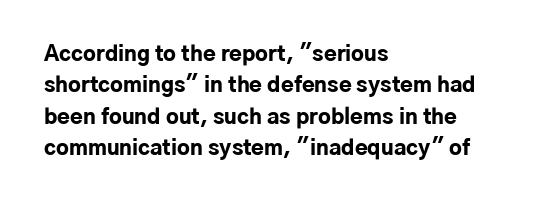
The image shows 21 px bold type, upright; set left-aligned, normal line spacing (1.5x), normal letter spacing, not underlined.
